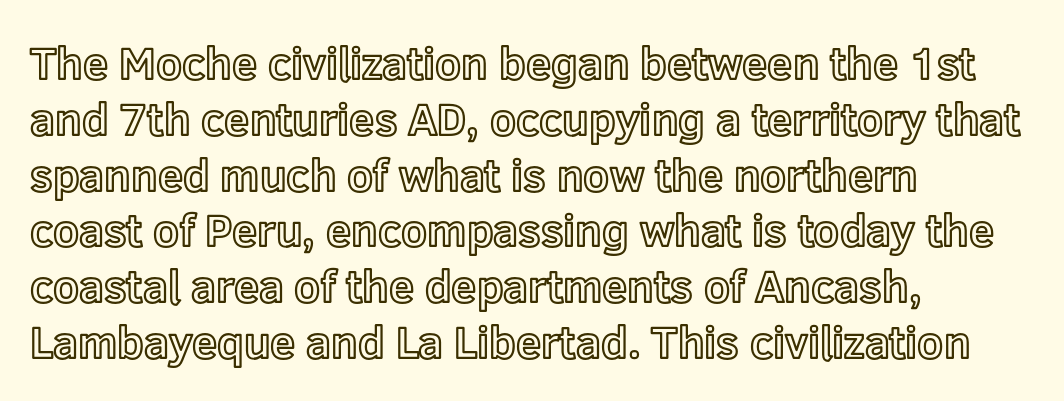
The image shows 45 px text type, upright; set left-aligned, line spacing 1.24x, normal letter spacing, not underlined; a medium x-height.
